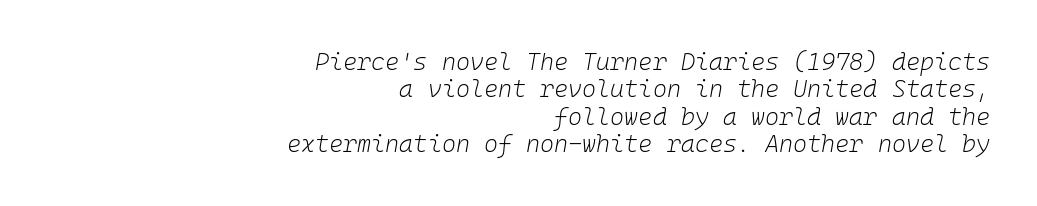
{"italic": "yes", "lean": "right", "slant_degrees": 10, "bold": "no", "underline": "no", "align": "right", "line_spacing": "tight", "line_spacing_ratio": 1.14, "letter_spacing": "normal", "letter_spacing_em": 0.0, "glyph_px": 24}
